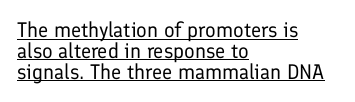
The image shows 21 px text type, upright; set left-aligned, tight line spacing (0.99x), normal letter spacing, underlined.
